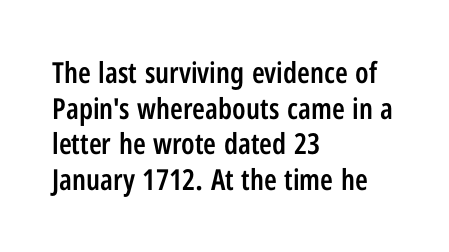
{"serif": "no", "italic": "no", "bold": "semi", "weight": "semibold", "width": "condensed", "stroke_contrast": "low", "x_height": "medium", "monospaced": "no", "underline": "no", "align": "left", "line_spacing_ratio": 1.23, "letter_spacing": "normal", "letter_spacing_em": 0.0, "glyph_px": 29}
